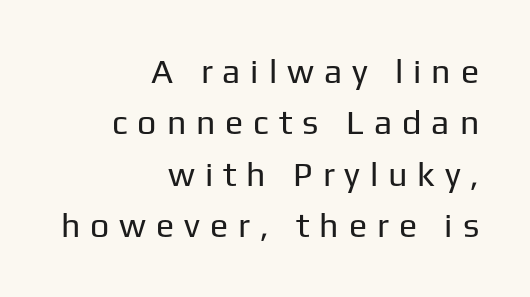
{"serif": "no", "italic": "no", "bold": "no", "weight": "regular", "width": "normal", "stroke_contrast": "low", "x_height": "medium", "monospaced": "no", "underline": "no", "align": "right", "line_spacing": "normal", "line_spacing_ratio": 1.51, "letter_spacing": "wide", "letter_spacing_em": 0.29, "glyph_px": 34}
